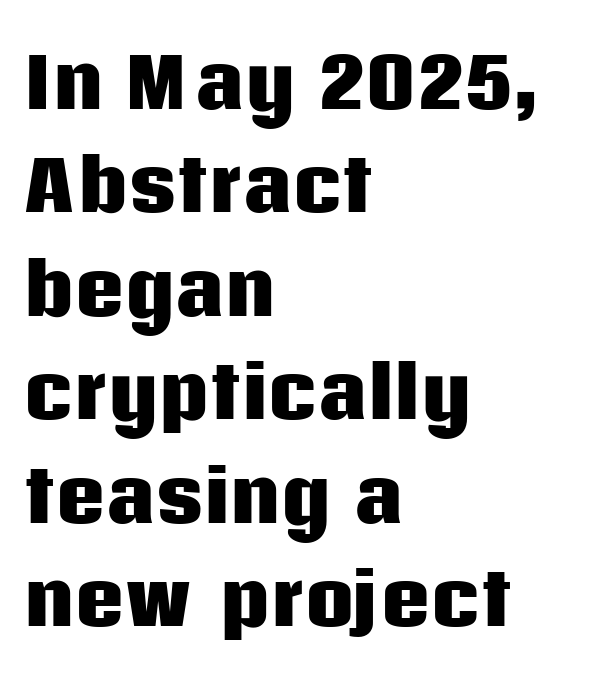
Stroke thickness is high; the sample reads as a true bold. These lines are set flush left with a ragged right edge. Proportional: the letters do not fall into vertical columns. Vertical spacing — default. Classification — sans serif. Is there any slant? The stems are plumb.
